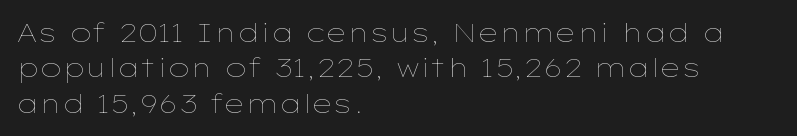
Vertically, the passage feels balanced, rows spaced as you'd expect. No italicization has been applied; the sample stays upright. A bare baseline throughout the passage. Think standard paragraph weight, or any step lighter than that.
